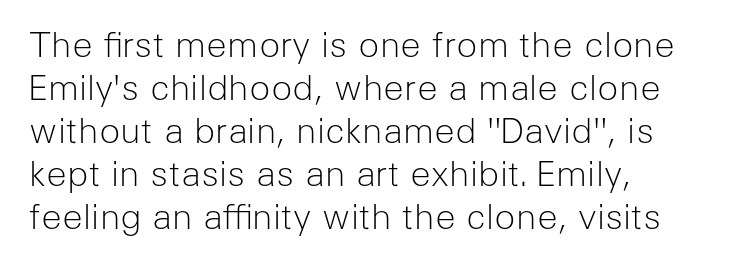
Q: Is the text bold? A: No.
Q: Is the text italic (slanted)? A: No, it is upright.
Q: Is the typeface a serif or a sans-serif typeface? A: Sans-serif.
Q: Is the text underlined? A: No.
Q: How is the paragraph aligned? A: Left-aligned.
Q: Is the spacing between letters normal or unusually wide? A: Normal.
Q: Width (condensed, normal, or wide)? A: Normal.
Q: Stroke contrast? A: Low.
Q: x-height? A: Medium.
Q: Monospaced? A: No.
